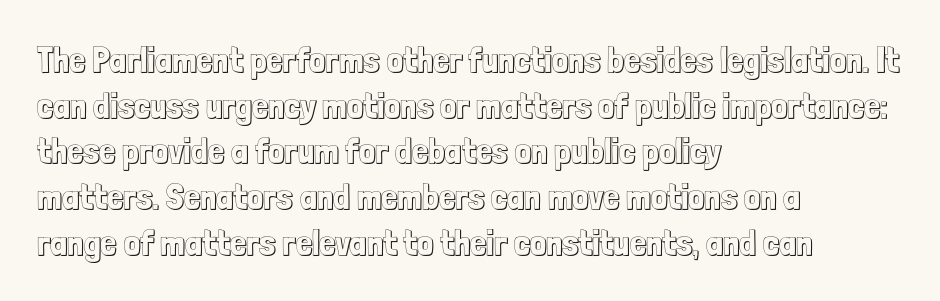
Q: Is the text italic (slanted)? A: No, it is upright.
Q: Is the text underlined? A: No.
Q: How is the paragraph aligned? A: Left-aligned.
Q: Is the spacing between letters normal or unusually wide? A: Normal.
Q: Is the spacing between lines tight, normal or loose? A: Normal.
Q: Width (condensed, normal, or wide)? A: Condensed.
Q: x-height? A: Medium.
Q: Monospaced? A: No.
